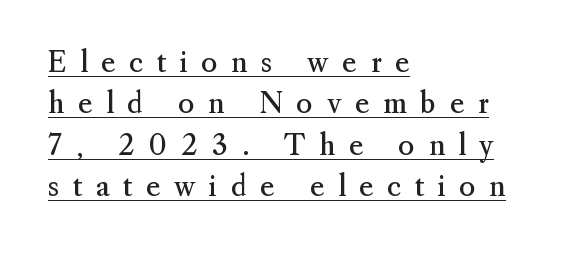
The image shows 28 px regular-weight serif type, upright; set left-aligned, normal line spacing (1.48x), unusually wide letter spacing (+0.48 em), underlined; medium stroke contrast and a small x-height.
